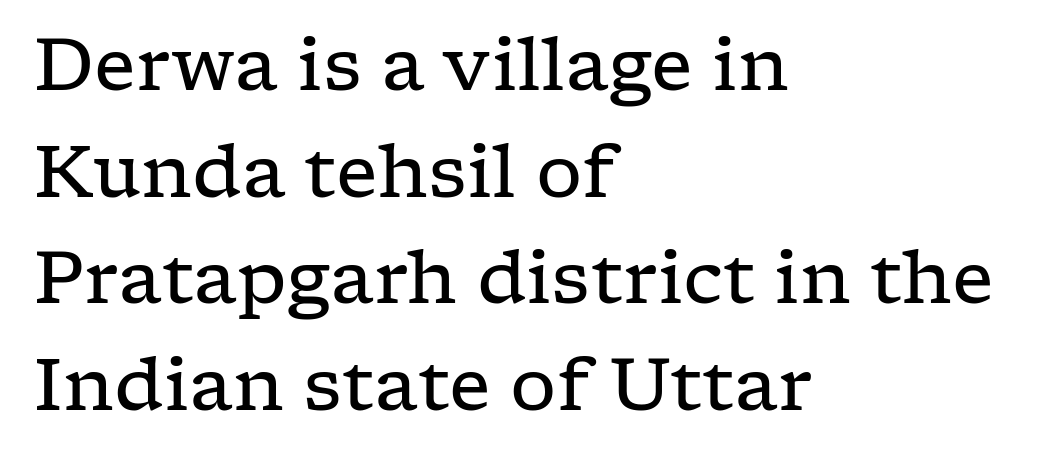
The image shows 73 px regular-weight, wide serif type, upright; set left-aligned, normal line spacing (1.46x), normal letter spacing, not underlined; low stroke contrast and a medium x-height.
